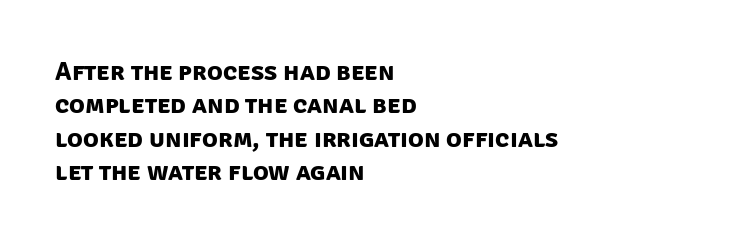
{"bold": "yes", "underline": "no", "align": "left", "line_spacing": "normal", "line_spacing_ratio": 1.28, "letter_spacing": "normal", "letter_spacing_em": 0.0, "glyph_px": 26}
